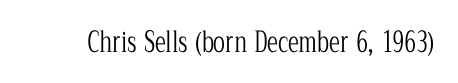
The image shows 28 px light, condensed serif type, upright; set normal letter spacing, not underlined; low stroke contrast and a medium x-height.
